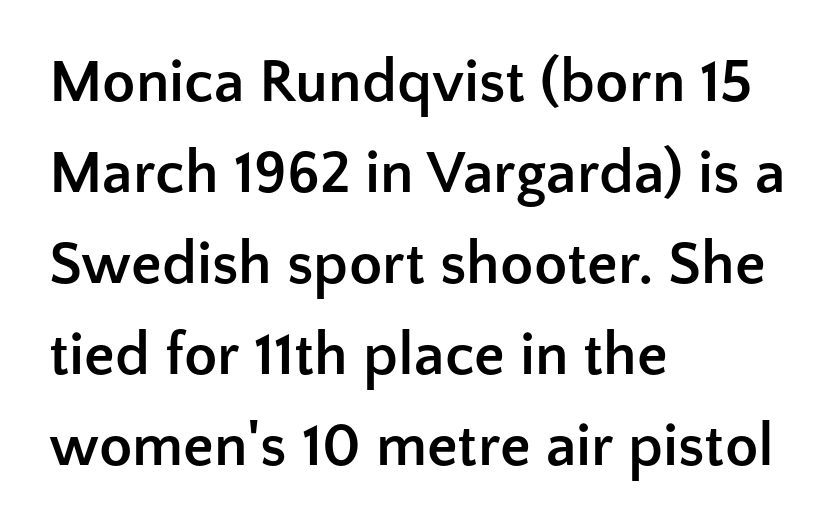
The image shows 61 px semibold sans-serif type, upright; set left-aligned, normal line spacing (1.49x), normal letter spacing, not underlined; low stroke contrast and a medium x-height.
